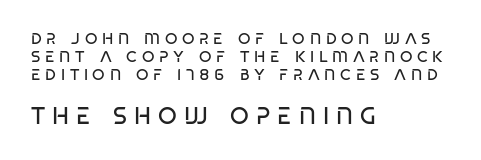
The lettering holds an erect, upright posture throughout. Closely set lines give the paragraph a compact silhouette. A bare baseline throughout the passage. The gaps between neighbouring characters are conspicuously large. The typesetting does not lean heavy: it is not bold.
